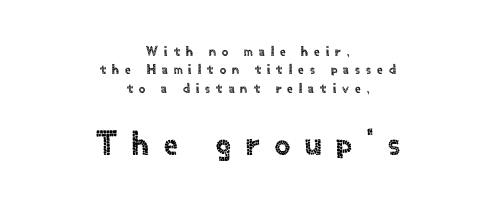
{"serif": "no", "italic": "no", "width": "normal", "x_height": "small", "monospaced": "no", "underline": "no", "align": "center", "line_spacing": "normal", "line_spacing_ratio": 1.32, "letter_spacing": "wide", "letter_spacing_em": 0.44, "larger_block": "second", "size_ratio": 2.43, "glyph_px": 34}
